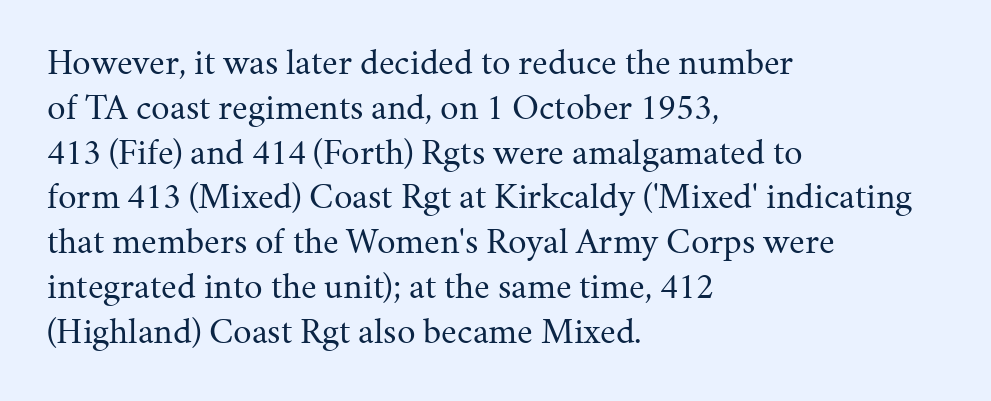
Q: Is the text bold? A: No.
Q: Is the text italic (slanted)? A: No, it is upright.
Q: Is the typeface a serif or a sans-serif typeface? A: Serif.
Q: Is the text underlined? A: No.
Q: How is the paragraph aligned? A: Left-aligned.
Q: Is the spacing between letters normal or unusually wide? A: Normal.
Q: Width (condensed, normal, or wide)? A: Normal.
Q: Stroke contrast? A: Medium.
Q: x-height? A: Medium.
Q: Monospaced? A: No.
